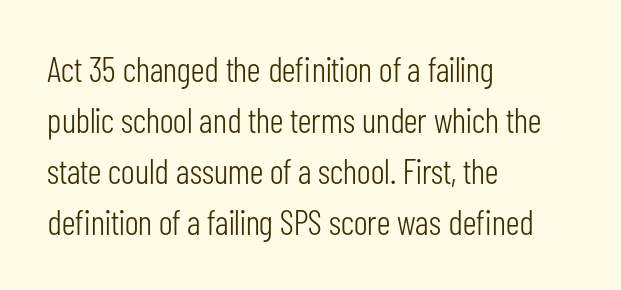
{"serif": "no", "italic": "no", "bold": "no", "weight": "light", "width": "condensed", "stroke_contrast": "low", "x_height": "medium", "monospaced": "no", "underline": "no", "align": "left", "line_spacing": "normal", "line_spacing_ratio": 1.46, "letter_spacing": "normal", "letter_spacing_em": 0.0, "glyph_px": 35}
